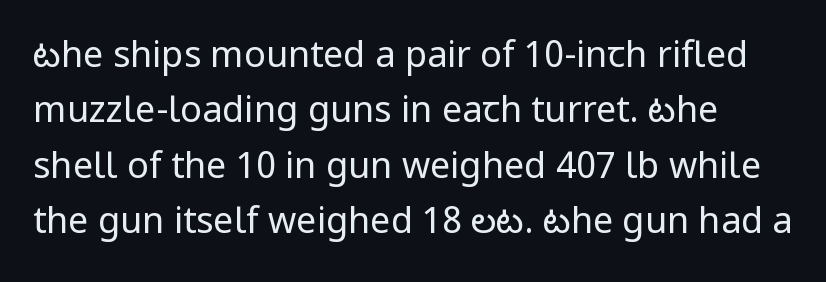
Vertical stems look standard width or narrower in stroke. This is the regular roman posture of the typeface. No word sits above an underline. This sample keeps an unexceptional amount of space between lines. This sample has the flowing, uneven cadence of proportional lettering.
